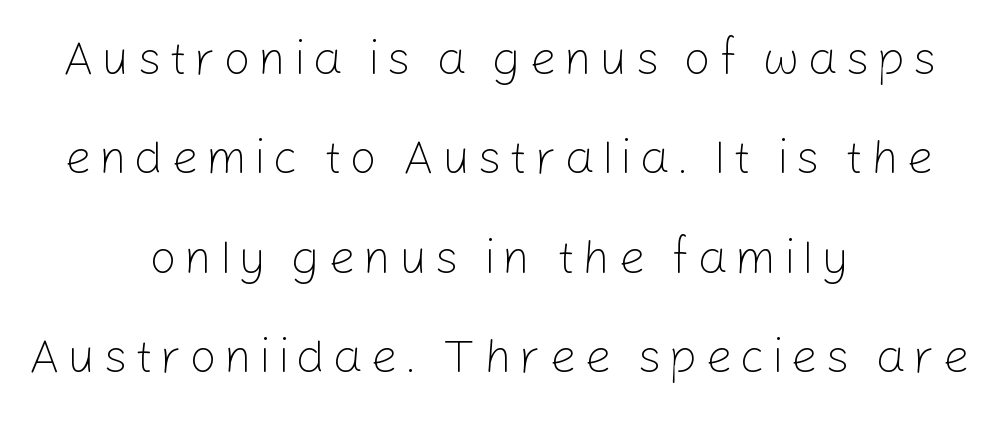
Honestly, the rows look like they've been pulled way apart. Serif or sans? Sans — the stroke terminals are bare. The zone under the glyphs is completely vacant. Each letter keeps its own natural width here, so spacing adapts to shape.
